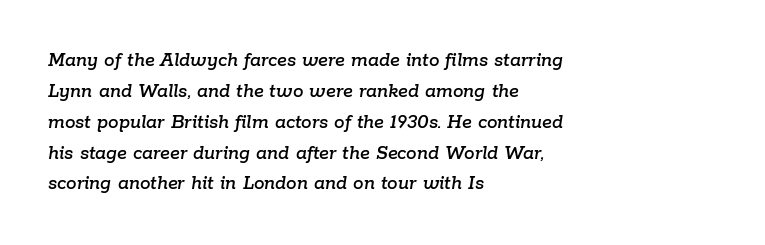
The line-height multiplier appears to be the usual default. Default kerning and tracking; the words read as compact shapes. Rule under the text: the space is simply empty. Compared with ordinary roman type, these characters are visibly tilted.
